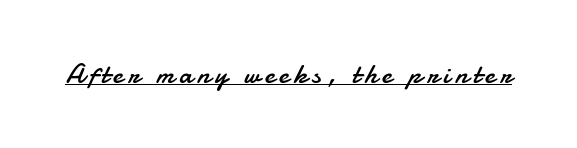
Q: Is the text bold? A: No.
Q: Is the text italic (slanted)? A: Yes.
Q: Is the typeface a serif or a sans-serif typeface? A: Sans-serif.
Q: Is the text underlined? A: Yes.
Q: Width (condensed, normal, or wide)? A: Normal.
Q: Stroke contrast? A: Low.
Q: x-height? A: Small.
Q: Monospaced? A: No.
